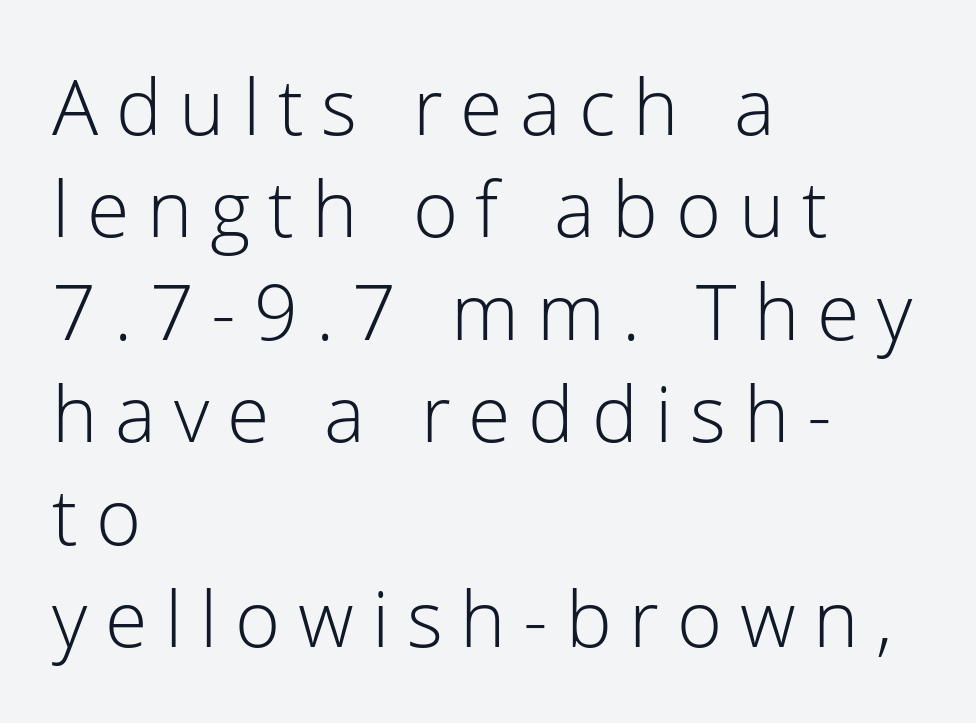
Q: Is the text bold? A: No.
Q: Is the text italic (slanted)? A: No, it is upright.
Q: Is the typeface a serif or a sans-serif typeface? A: Sans-serif.
Q: Is the text underlined? A: No.
Q: How is the paragraph aligned? A: Left-aligned.
Q: Is the spacing between letters normal or unusually wide? A: Unusually wide.
Q: Is the spacing between lines tight, normal or loose? A: Normal.
Q: Width (condensed, normal, or wide)? A: Normal.
Q: Stroke contrast? A: Low.
Q: x-height? A: Medium.
Q: Monospaced? A: No.
